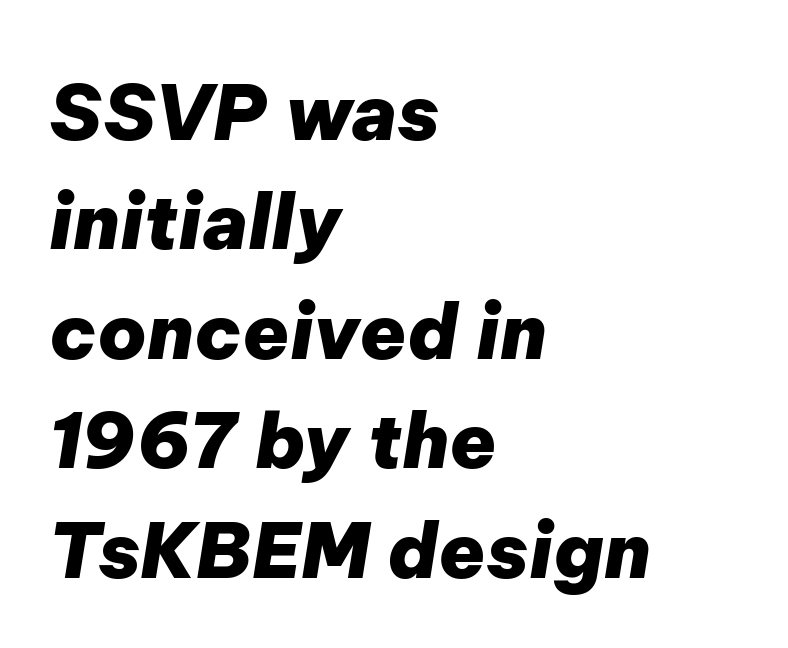
This sample has the flowing, uneven cadence of proportional lettering. The line-height multiplier appears to be the usual default. Check under the words: just untouched page. This rendering uses left alignment, leaving the right contour irregular. Look at the tracking — it's just the regular setting, nothing added.
